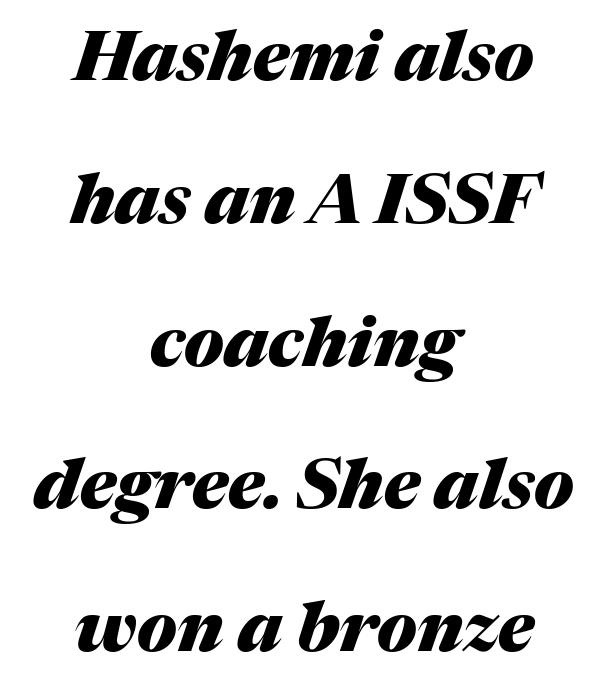
Q: Is the text bold? A: Yes.
Q: Is the text italic (slanted)? A: Yes, it leans right by about 17 degrees.
Q: Is the text underlined? A: No.
Q: How is the paragraph aligned? A: Centered.
Q: Is the spacing between letters normal or unusually wide? A: Normal.
Q: Is the spacing between lines tight, normal or loose? A: Loose.
Q: Width (condensed, normal, or wide)? A: Normal.
Q: Stroke contrast? A: Medium.
Q: x-height? A: Medium.
Q: Monospaced? A: No.
